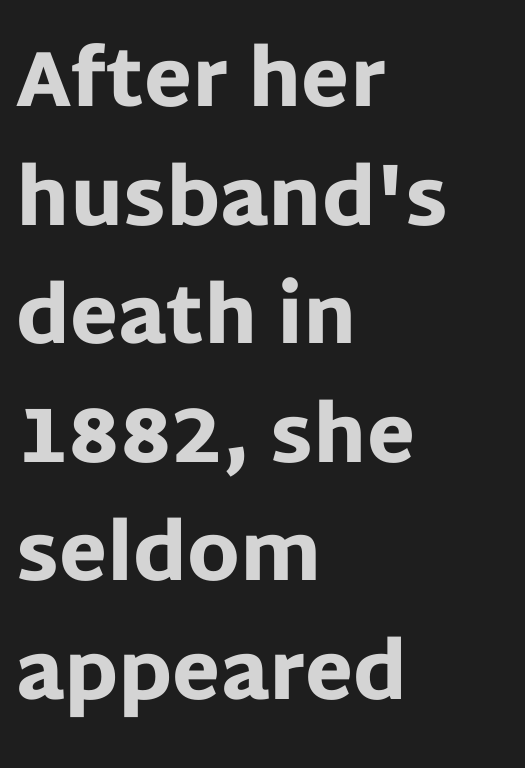
How are the letters spaced? Ordinarily, with no added tracking. These lines are rendered in a variable-pitch font. The lines sit at an ordinary, default distance from one another. Typeset ragged right — the left edge is the straight one.
